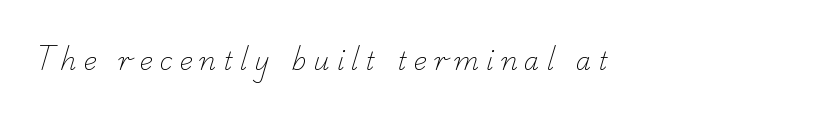
{"bold": "no", "underline": "no", "align": "left", "letter_spacing": "wide", "letter_spacing_em": 0.28, "glyph_px": 25}
